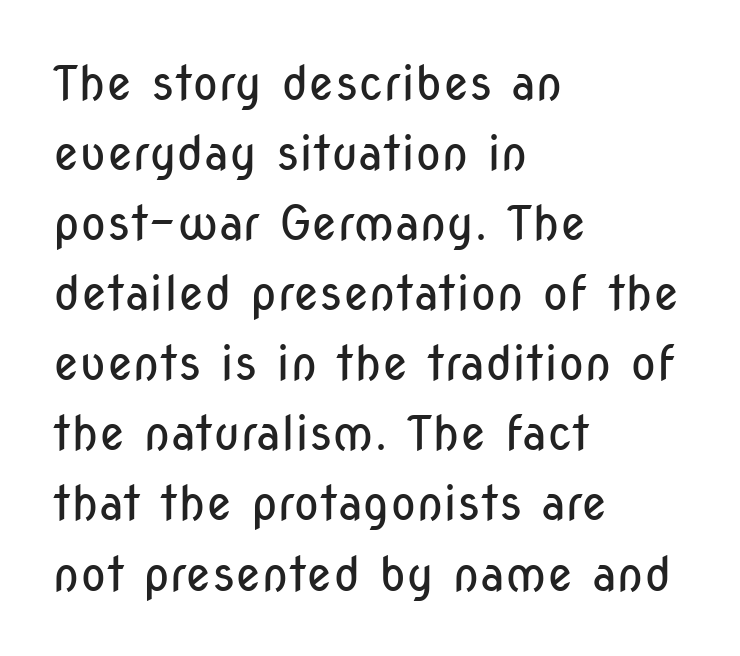
Visually the block forms a straight wall on the left and a jagged coastline on the right. How are the letters spaced? Ordinarily, with no added tracking. Style check: upright. Varying glyph widths throughout — classic text-font behaviour.
